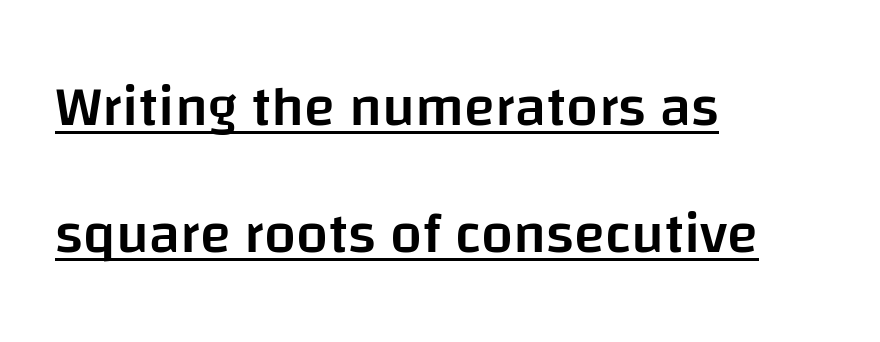
The image shows 57 px semibold sans-serif type, upright; set left-aligned, loose line spacing (2.22x), normal letter spacing, underlined; low stroke contrast and a large x-height.
